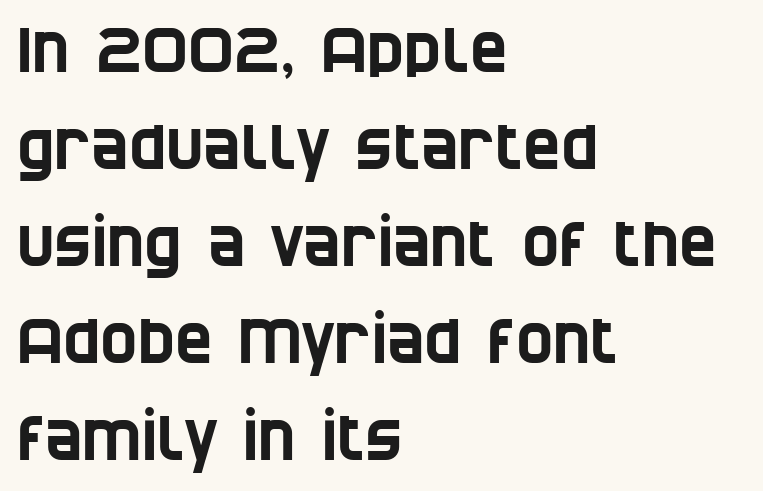
The glyphs in this specimen are sans serif. Letter spacing: default. Does the copy run flush right? No — it runs flush left. Varying glyph widths throughout — classic text-font behaviour. Clear beneath every line of the passage. Successive baselines arrive at the customary interval.
